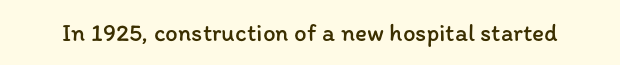
The rendering keeps characters at their native spacing. The font sits on the lighter half of the weight spectrum, regular included. Quick note: underline off. Is there any slant? The stems are plumb.
